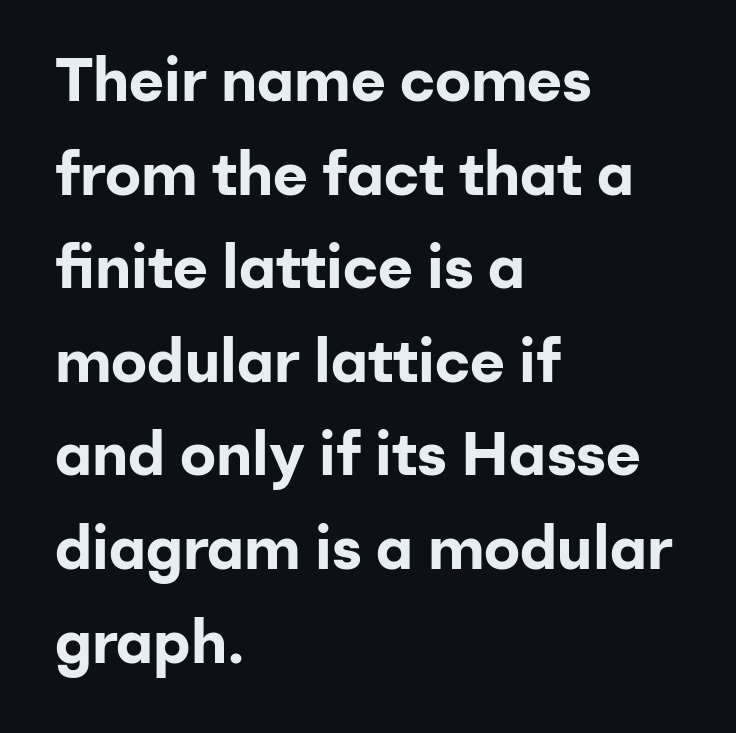
The image shows 60 px bold sans-serif type, upright; set left-aligned, normal line spacing (1.56x), normal letter spacing, not underlined; low stroke contrast and a medium x-height.
